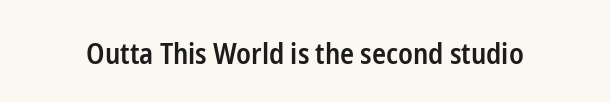
Check where the strokes stop: nothing finishes them off — pure sans. Standard letterfit; no display-style spreading of the glyphs. Tall strokes in this sample are plumb rather than angled. This is the in-between weight designers call semibold or demi. Looks like regular typesetting: each glyph gets only the width it needs. The foot of each line stays bare and open.
